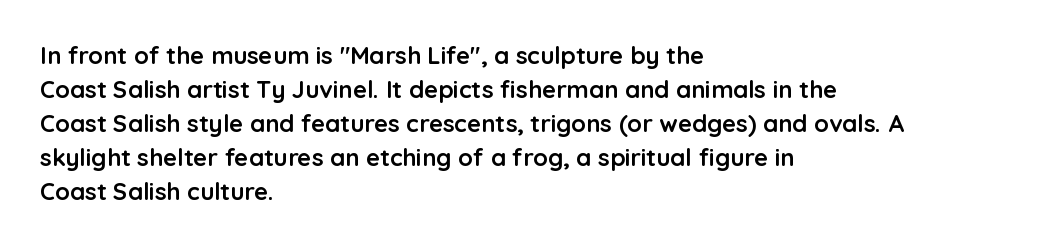
Q: Is the text bold? A: Yes.
Q: Is the text italic (slanted)? A: No, it is upright.
Q: Is the text underlined? A: No.
Q: How is the paragraph aligned? A: Left-aligned.
Q: Is the spacing between letters normal or unusually wide? A: Normal.
Q: Is the spacing between lines tight, normal or loose? A: Normal.
